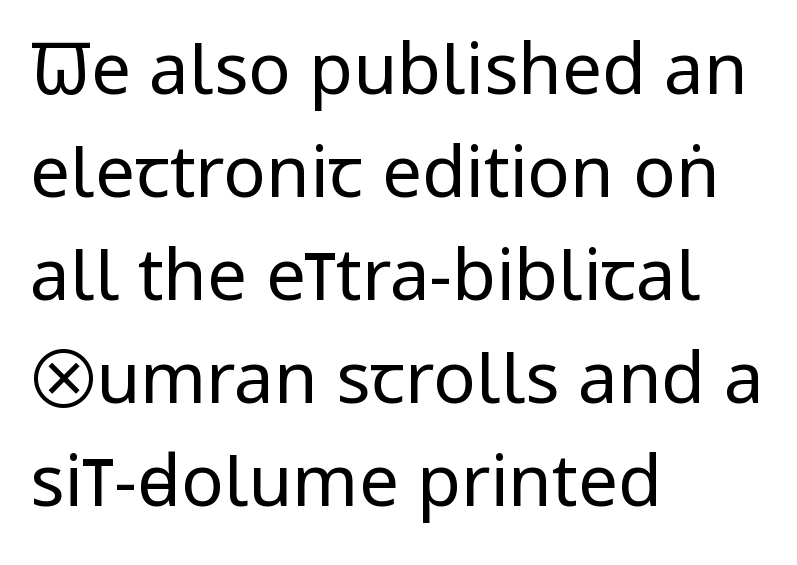
{"serif": "no", "italic": "no", "bold": "no", "weight": "regular", "width": "condensed", "stroke_contrast": "low", "x_height": "large", "monospaced": "no", "underline": "no", "align": "left", "line_spacing": "normal", "line_spacing_ratio": 1.45, "letter_spacing": "normal", "letter_spacing_em": 0.0, "glyph_px": 71}
